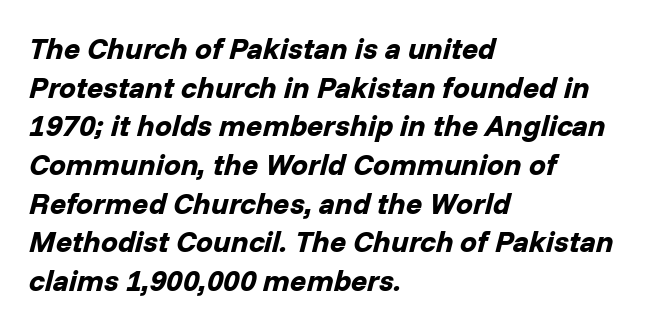
A typesetter would call this zero additional tracking. The line-height multiplier appears to be the usual default. You could not count columns in this text — the font is proportionally spaced. Plain, unruled lines of type. Every letter is thick-stroked: bold, no question.
